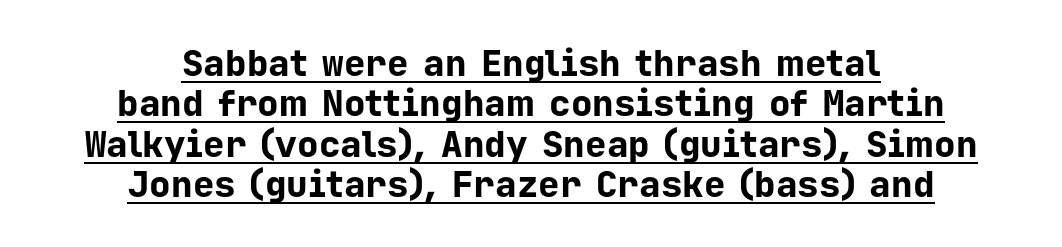
The image shows 36 px bold sans-serif type, upright, monospaced; set centered, tight line spacing (1.12x), normal letter spacing, underlined; low stroke contrast and a medium x-height.
